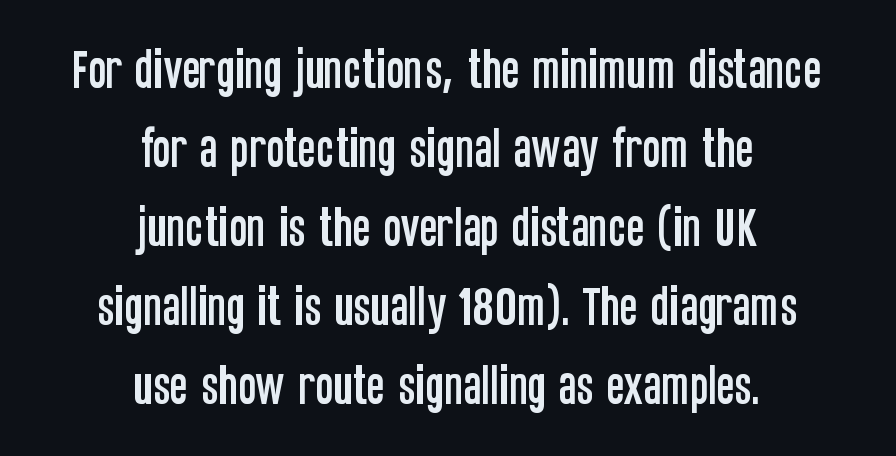
Q: Is the text italic (slanted)? A: No, it is upright.
Q: Is the typeface a serif or a sans-serif typeface? A: Sans-serif.
Q: Is the text underlined? A: No.
Q: How is the paragraph aligned? A: Centered.
Q: Is the spacing between letters normal or unusually wide? A: Normal.
Q: Width (condensed, normal, or wide)? A: Condensed.
Q: Stroke contrast? A: Low.
Q: x-height? A: Large.
Q: Monospaced? A: No.
